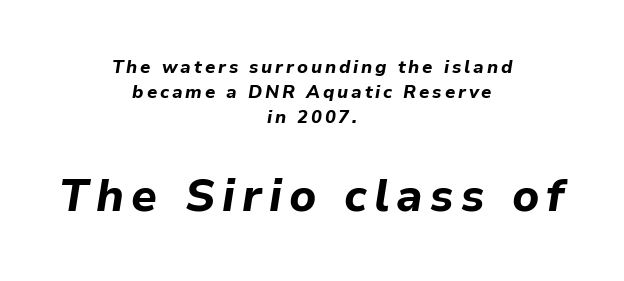
{"italic": "yes", "lean": "right", "slant_degrees": 9, "bold": "yes", "weight": "bold", "width": "normal", "stroke_contrast": "low", "x_height": "medium", "monospaced": "no", "underline": "no", "align": "center", "line_spacing": "normal", "line_spacing_ratio": 1.38, "larger_block": "second", "size_ratio": 2.5, "glyph_px": 45}
